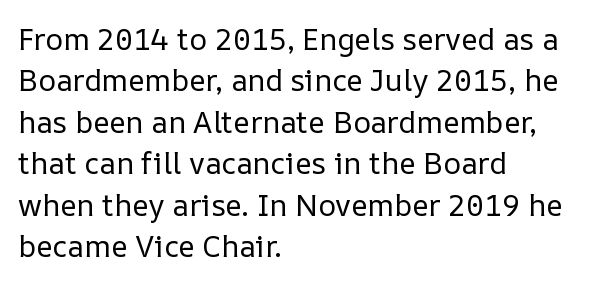
Tall strokes in this sample are plumb rather than angled. Leading: standard. Every row of glyphs begins at an identical x-position on the left. Short note: letters normally spaced.
